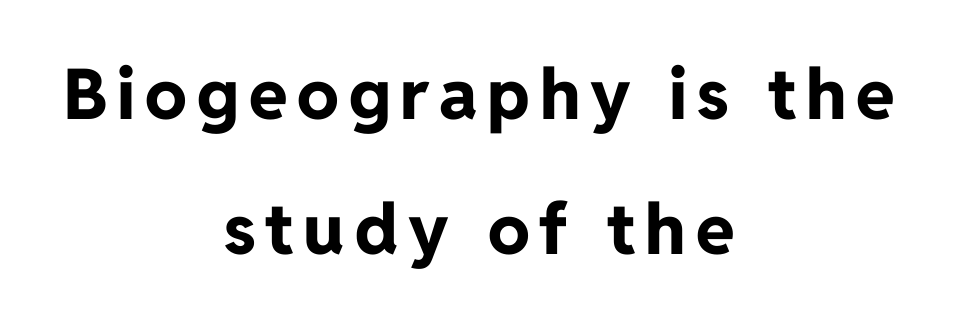
Q: Is the text bold? A: Yes.
Q: Is the text italic (slanted)? A: No, it is upright.
Q: Is the typeface a serif or a sans-serif typeface? A: Sans-serif.
Q: Is the text underlined? A: No.
Q: How is the paragraph aligned? A: Centered.
Q: Is the spacing between lines tight, normal or loose? A: Loose.
Q: Width (condensed, normal, or wide)? A: Normal.
Q: Stroke contrast? A: Low.
Q: x-height? A: Medium.
Q: Monospaced? A: No.
